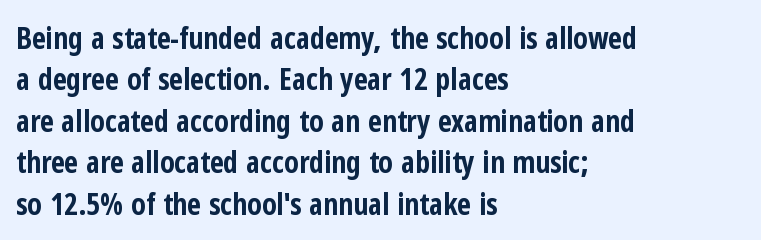
Q: Is the text bold? A: Yes.
Q: Is the text italic (slanted)? A: No, it is upright.
Q: Is the typeface a serif or a sans-serif typeface? A: Sans-serif.
Q: Is the text underlined? A: No.
Q: How is the paragraph aligned? A: Left-aligned.
Q: Is the spacing between letters normal or unusually wide? A: Normal.
Q: Is the spacing between lines tight, normal or loose? A: Normal.
Q: Width (condensed, normal, or wide)? A: Condensed.
Q: Stroke contrast? A: Low.
Q: x-height? A: Medium.
Q: Monospaced? A: No.
